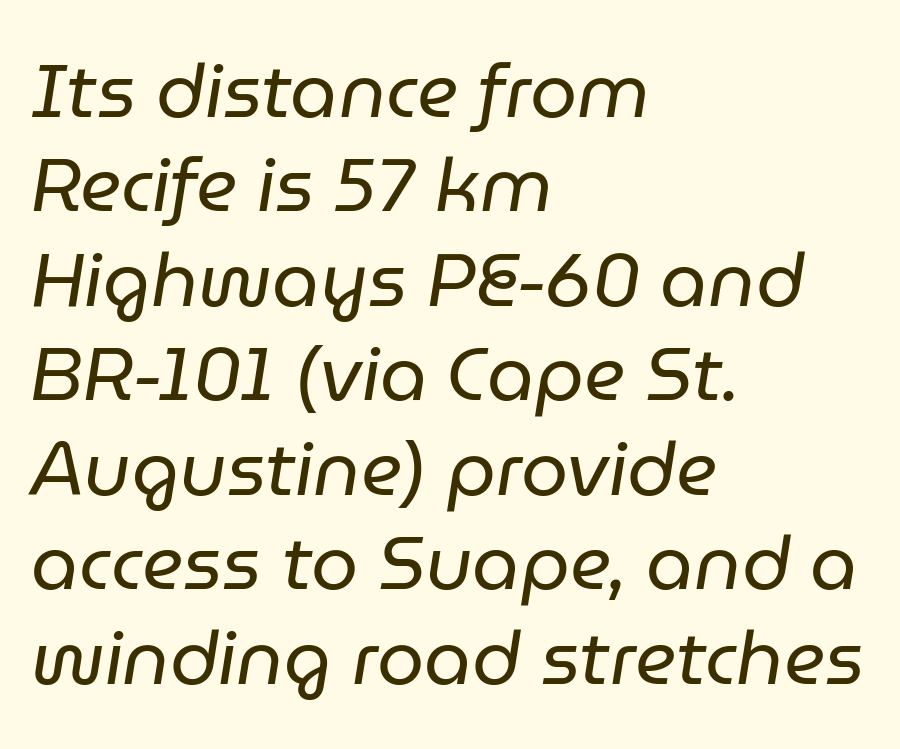
Q: Is the text bold? A: No.
Q: Is the text italic (slanted)? A: Yes, it leans right by about 9 degrees.
Q: Is the text underlined? A: No.
Q: How is the paragraph aligned? A: Left-aligned.
Q: Is the spacing between letters normal or unusually wide? A: Normal.
Q: Is the spacing between lines tight, normal or loose? A: Normal.
Q: Width (condensed, normal, or wide)? A: Normal.
Q: Stroke contrast? A: Low.
Q: x-height? A: Medium.
Q: Monospaced? A: No.
